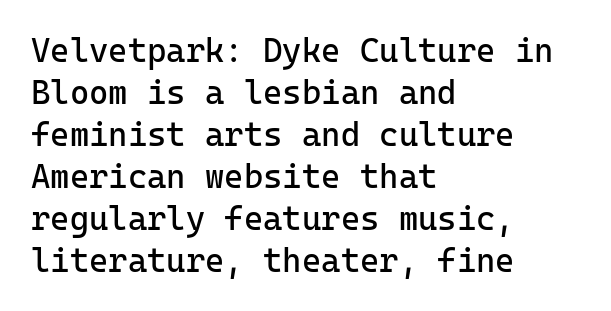
The string is rendered with underlining switched off. Horizontal alignment here is leftward, the default for most running prose. No italicization has been applied; the sample stays upright. No extra tracking has been applied to these lines. To sum up the face: it is a sans, with no serifs.
